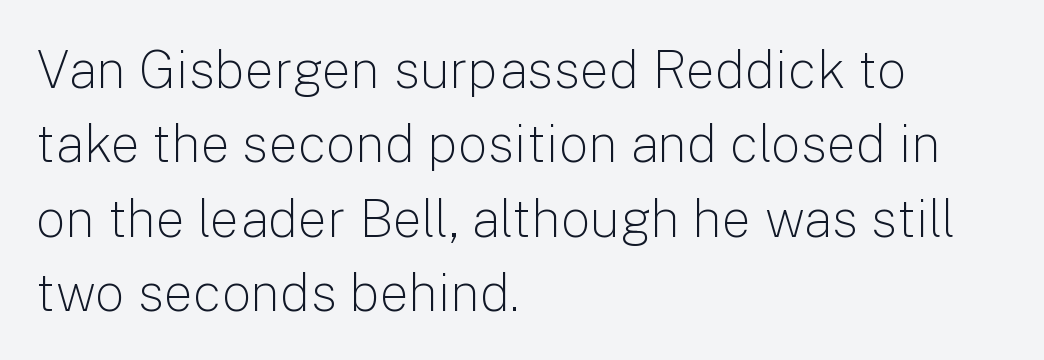
The image shows 52 px light sans-serif type, upright; set left-aligned, normal line spacing (1.43x), normal letter spacing, not underlined; low stroke contrast and a medium x-height.
